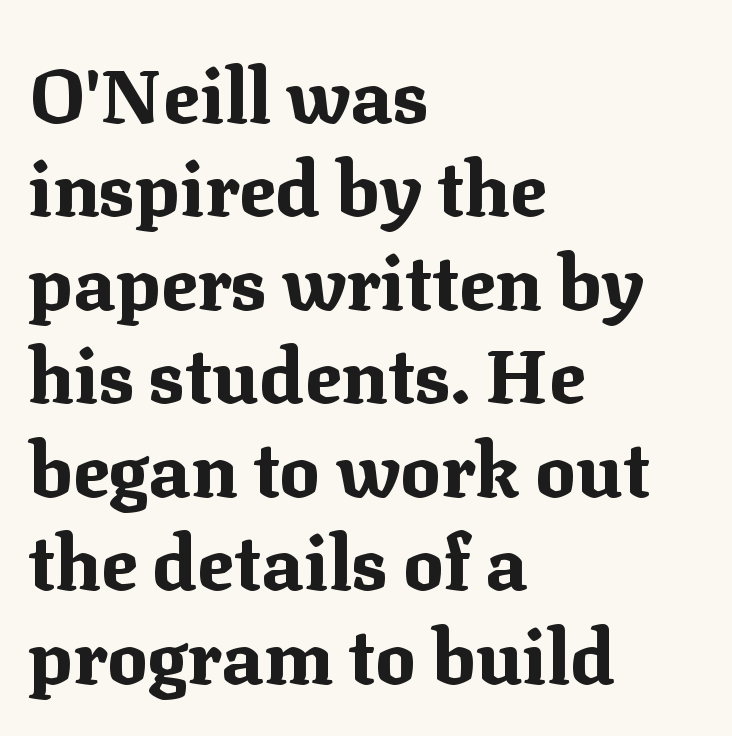
The image shows 76 px bold serif type, upright; set left-aligned, line spacing 1.23x, normal letter spacing, not underlined; medium stroke contrast and a medium x-height.
